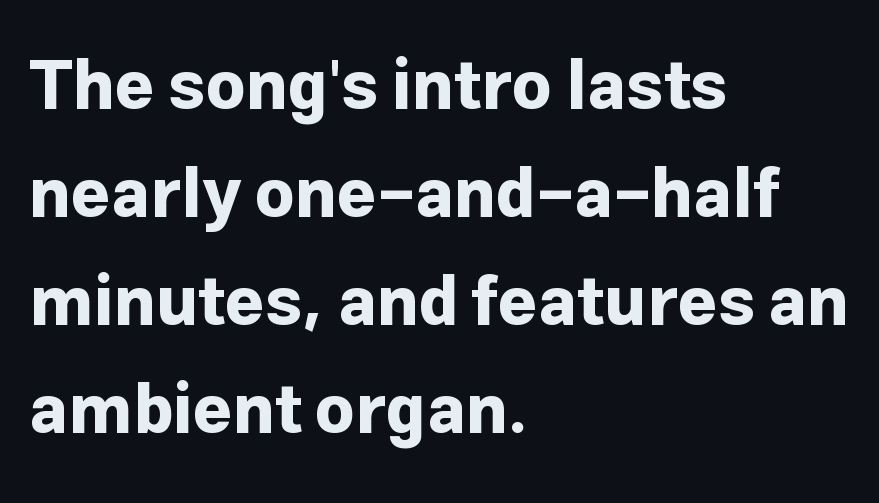
Q: Is the text bold? A: Yes.
Q: Is the text italic (slanted)? A: No, it is upright.
Q: Is the typeface a serif or a sans-serif typeface? A: Sans-serif.
Q: Is the text underlined? A: No.
Q: How is the paragraph aligned? A: Left-aligned.
Q: Is the spacing between letters normal or unusually wide? A: Normal.
Q: Is the spacing between lines tight, normal or loose? A: Normal.
Q: Width (condensed, normal, or wide)? A: Normal.
Q: Stroke contrast? A: Low.
Q: x-height? A: Medium.
Q: Monospaced? A: No.
